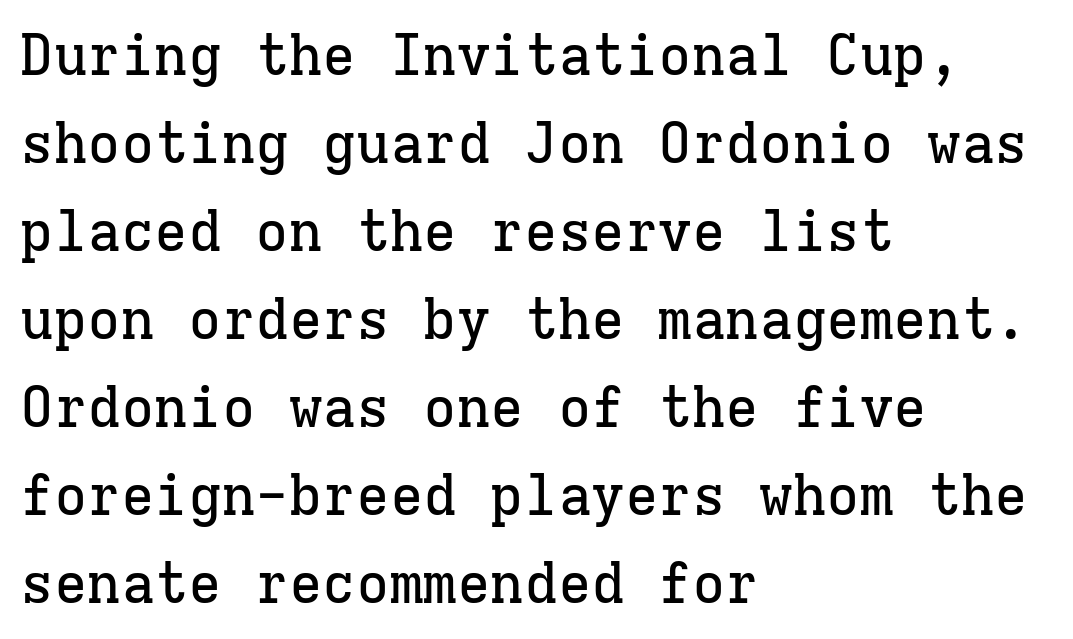
{"serif": "yes", "italic": "no", "width": "normal", "stroke_contrast": "low", "x_height": "medium", "monospaced": "yes", "underline": "no", "align": "left", "line_spacing": "normal", "line_spacing_ratio": 1.57, "letter_spacing": "normal", "letter_spacing_em": 0.0, "glyph_px": 56}
